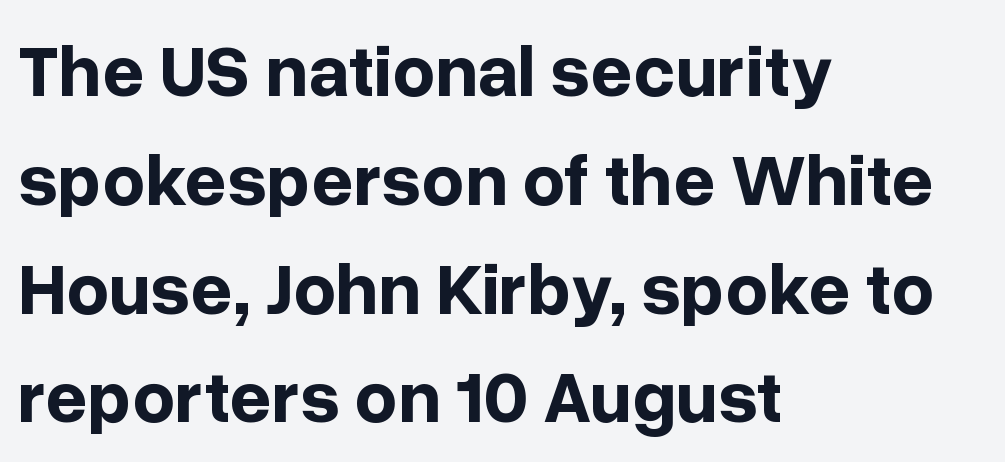
Q: Is the text bold? A: Yes.
Q: Is the text italic (slanted)? A: No, it is upright.
Q: Is the typeface a serif or a sans-serif typeface? A: Sans-serif.
Q: Is the text underlined? A: No.
Q: How is the paragraph aligned? A: Left-aligned.
Q: Is the spacing between letters normal or unusually wide? A: Normal.
Q: Is the spacing between lines tight, normal or loose? A: Normal.
Q: Width (condensed, normal, or wide)? A: Normal.
Q: Stroke contrast? A: Low.
Q: x-height? A: Medium.
Q: Monospaced? A: No.
